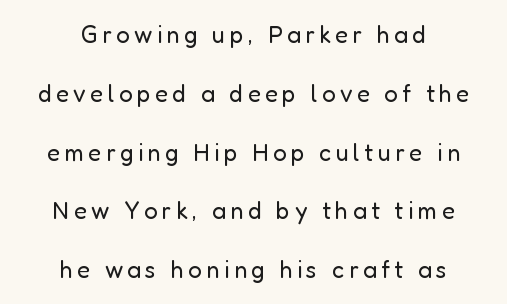
The string is rendered with underlining switched off. Rendered with straight, roman letterforms. No extra ink here — the face is not bold. The lines are spread far apart with generous leading. Horizontally, the lines are justified to the midpoint only.
